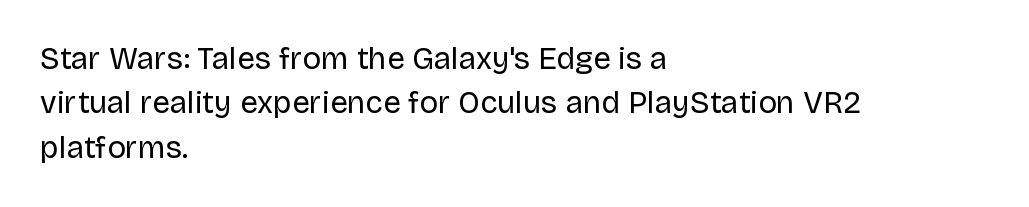
The image shows 31 px regular-weight sans-serif type, upright; set left-aligned, normal line spacing (1.43x), normal letter spacing, not underlined; low stroke contrast and a large x-height.
